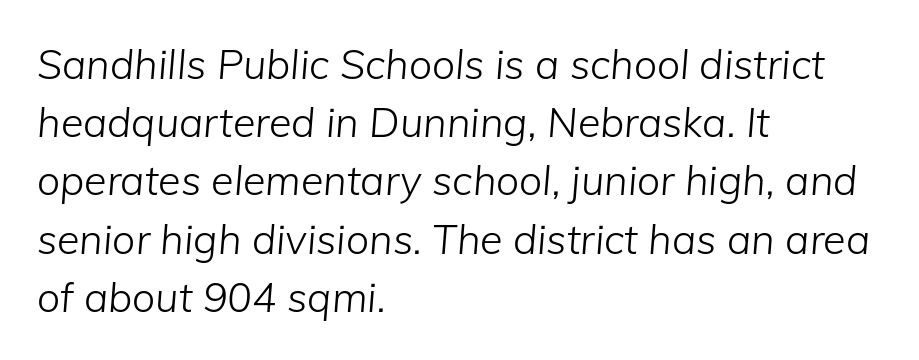
Unmarked baselines from the first word to the last. Varying glyph widths throughout — classic text-font behaviour. These lines keep a tight, regular rhythm from letter to letter. Is there much room between lines? A standard amount, neither cramped nor airy. Does the lettering tilt? It does — this is italic. Short and long lines alike share a common starting point at left.
